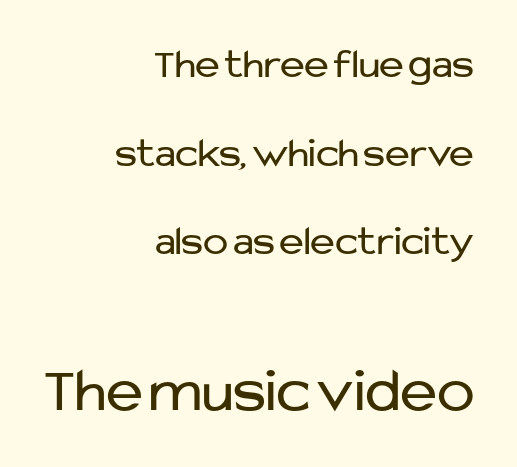
{"serif": "no", "italic": "no", "bold": "no", "weight": "regular", "width": "normal", "stroke_contrast": "low", "x_height": "medium", "monospaced": "no", "underline": "no", "align": "right", "line_spacing": "loose", "line_spacing_ratio": 2.11, "letter_spacing": "normal", "letter_spacing_em": 0.0, "larger_block": "second", "size_ratio": 1.5, "glyph_px": 63}
